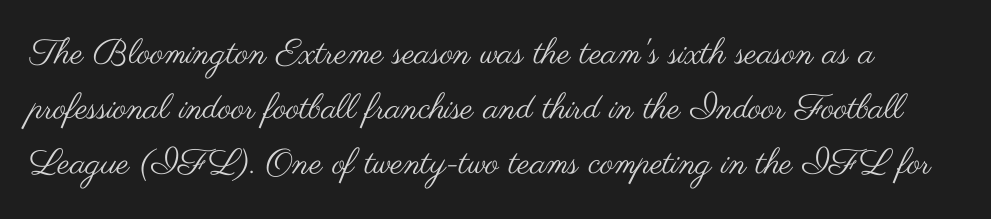
The image shows 35 px regular-weight, wide sans-serif type; set normal line spacing (1.57x), normal letter spacing, not underlined; medium stroke contrast and a small x-height.
